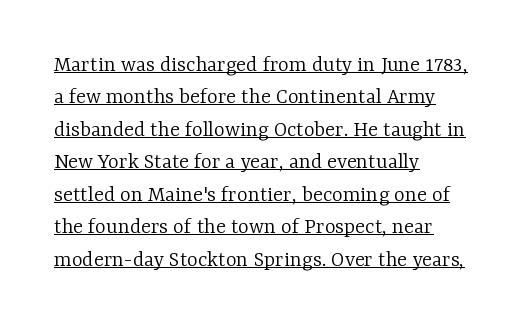
Q: Is the text bold? A: No.
Q: Is the text italic (slanted)? A: No, it is upright.
Q: Is the text underlined? A: Yes.
Q: How is the paragraph aligned? A: Left-aligned.
Q: Is the spacing between letters normal or unusually wide? A: Normal.
Q: Is the spacing between lines tight, normal or loose? A: Normal.
